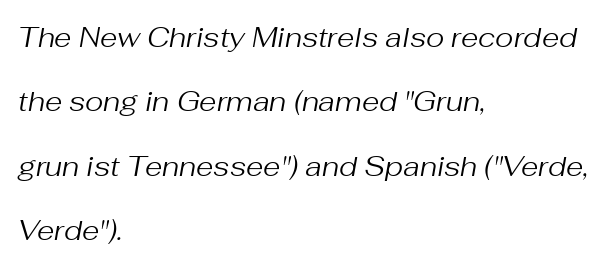
{"italic": "yes", "lean": "right", "slant_degrees": 10, "bold": "no", "weight": "regular", "width": "normal", "stroke_contrast": "medium", "x_height": "medium", "monospaced": "no", "underline": "no", "align": "left", "line_spacing": "loose", "line_spacing_ratio": 2.3, "letter_spacing": "normal", "letter_spacing_em": 0.0, "glyph_px": 28}
